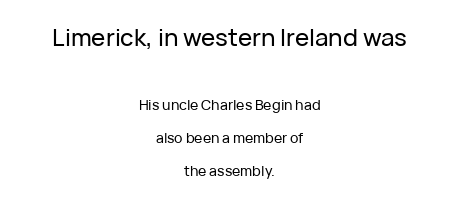
{"italic": "no", "underline": "no", "align": "center", "line_spacing": "loose", "line_spacing_ratio": 2.34, "letter_spacing": "normal", "letter_spacing_em": 0.0, "larger_block": "first", "size_ratio": 1.71, "glyph_px": 24}
